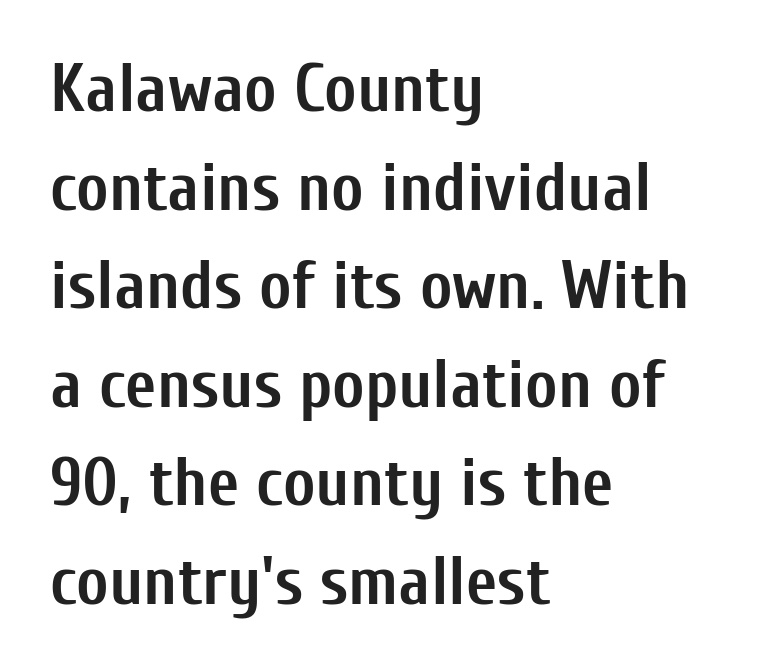
{"serif": "no", "italic": "no", "bold": "yes", "weight": "semibold", "width": "condensed", "stroke_contrast": "low", "x_height": "medium", "monospaced": "no", "underline": "no", "align": "left", "line_spacing": "normal", "line_spacing_ratio": 1.45, "letter_spacing": "normal", "letter_spacing_em": 0.0, "glyph_px": 68}
